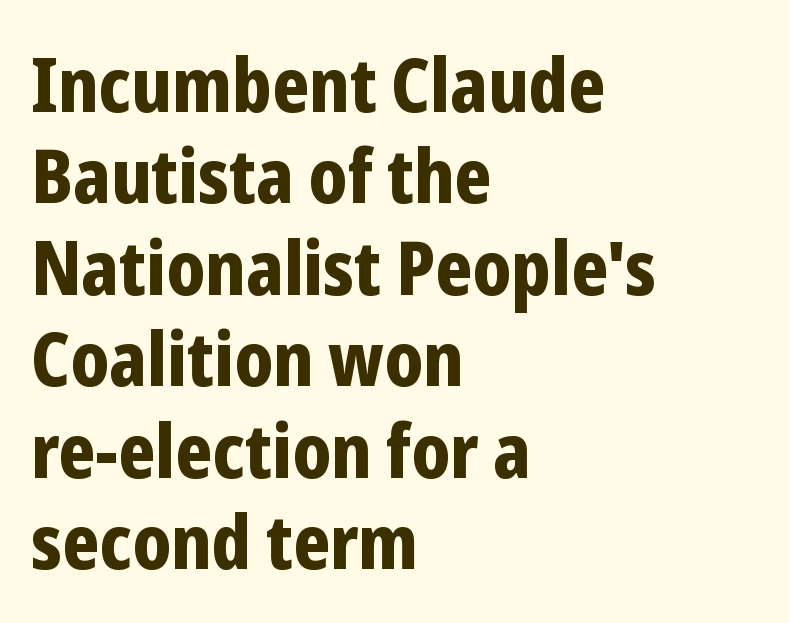
{"serif": "no", "italic": "no", "bold": "yes", "weight": "bold", "width": "condensed", "stroke_contrast": "low", "x_height": "medium", "monospaced": "no", "underline": "no", "align": "left", "line_spacing_ratio": 1.22, "letter_spacing": "normal", "letter_spacing_em": 0.0, "glyph_px": 75}
